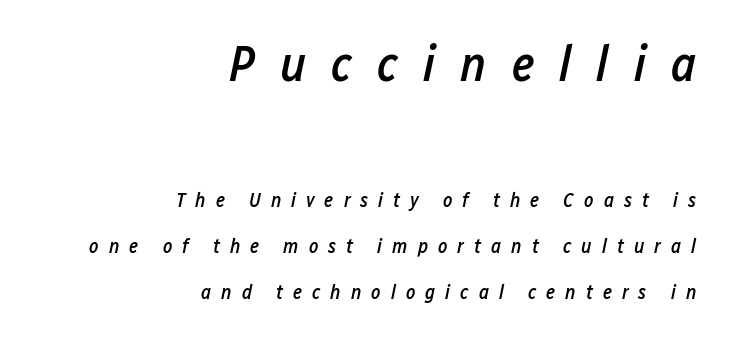
{"italic": "yes", "lean": "right", "slant_degrees": 12, "bold": "semi", "weight": "semibold", "width": "condensed", "stroke_contrast": "low", "x_height": "medium", "monospaced": "no", "underline": "no", "align": "right", "line_spacing": "loose", "line_spacing_ratio": 2.3, "letter_spacing": "wide", "letter_spacing_em": 0.5, "larger_block": "first", "size_ratio": 2.5, "glyph_px": 50}
